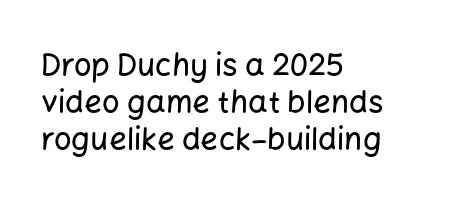
Q: Is the text italic (slanted)? A: No, it is upright.
Q: Is the typeface a serif or a sans-serif typeface? A: Sans-serif.
Q: Is the text underlined? A: No.
Q: How is the paragraph aligned? A: Left-aligned.
Q: Is the spacing between letters normal or unusually wide? A: Normal.
Q: Width (condensed, normal, or wide)? A: Normal.
Q: Stroke contrast? A: Low.
Q: x-height? A: Medium.
Q: Monospaced? A: No.
